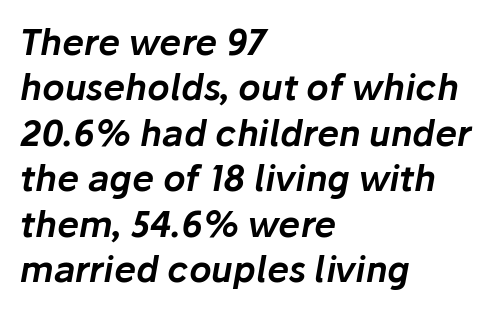
{"italic": "yes", "lean": "right", "slant_degrees": 10, "width": "normal", "stroke_contrast": "low", "x_height": "medium", "monospaced": "no", "underline": "no", "align": "left", "line_spacing": "normal", "line_spacing_ratio": 1.3, "letter_spacing": "normal", "letter_spacing_em": 0.0, "glyph_px": 35}
